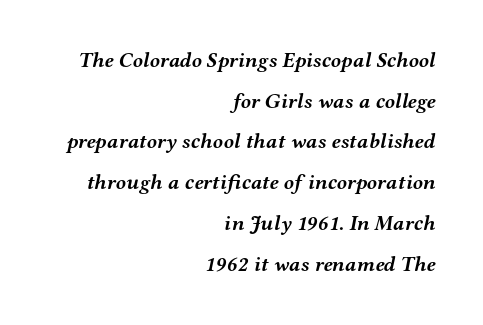
Q: Is the text bold? A: Yes.
Q: Is the text italic (slanted)? A: Yes, it leans right by about 12 degrees.
Q: Is the text underlined? A: No.
Q: How is the paragraph aligned? A: Right-aligned.
Q: Is the spacing between letters normal or unusually wide? A: Normal.
Q: Is the spacing between lines tight, normal or loose? A: Loose.
